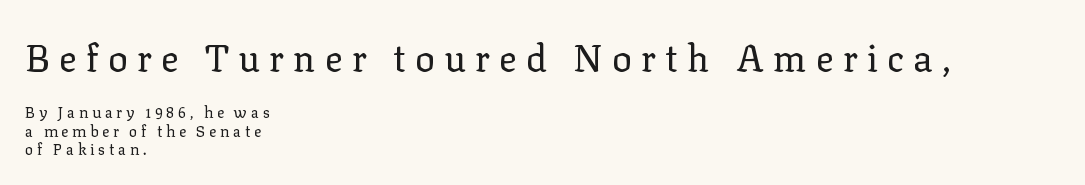
{"serif": "yes", "italic": "no", "bold": "no", "weight": "regular", "width": "normal", "stroke_contrast": "low", "x_height": "medium", "monospaced": "no", "underline": "no", "align": "left", "line_spacing_ratio": 1.21, "letter_spacing": "wide", "letter_spacing_em": 0.25, "larger_block": "first", "size_ratio": 2.47, "glyph_px": 37}
